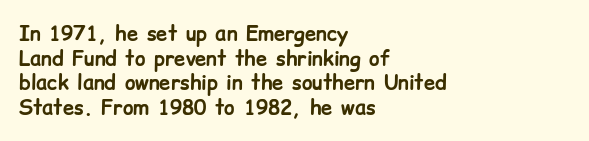
Q: Is the text bold? A: Yes.
Q: Is the text italic (slanted)? A: No, it is upright.
Q: Is the text underlined? A: No.
Q: How is the paragraph aligned? A: Left-aligned.
Q: Is the spacing between letters normal or unusually wide? A: Normal.
